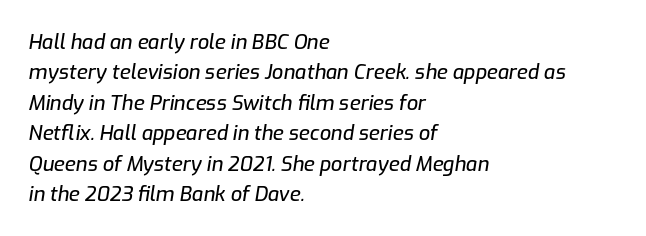
{"italic": "yes", "lean": "right", "slant_degrees": 9, "underline": "no", "align": "left", "line_spacing": "normal", "line_spacing_ratio": 1.52, "letter_spacing": "normal", "letter_spacing_em": 0.0, "glyph_px": 20}
